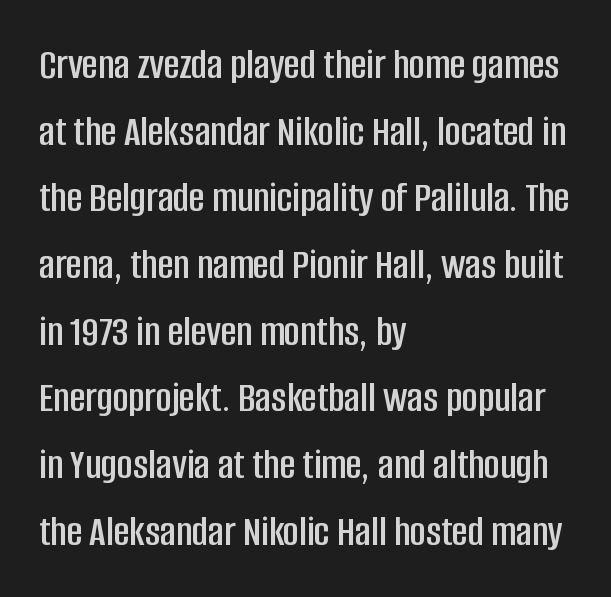
Q: Is the text italic (slanted)? A: No, it is upright.
Q: Is the typeface a serif or a sans-serif typeface? A: Sans-serif.
Q: Is the text underlined? A: No.
Q: How is the paragraph aligned? A: Left-aligned.
Q: Is the spacing between letters normal or unusually wide? A: Normal.
Q: Is the spacing between lines tight, normal or loose? A: Normal.
Q: Width (condensed, normal, or wide)? A: Condensed.
Q: Stroke contrast? A: Low.
Q: x-height? A: Large.
Q: Monospaced? A: No.
